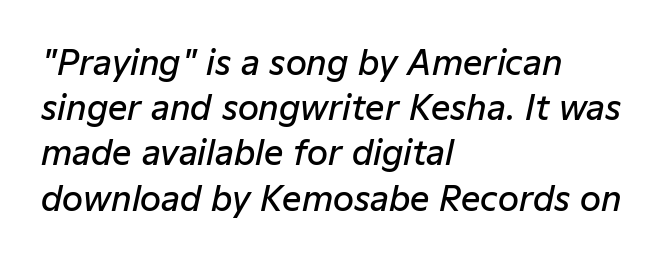
Compared with a centered layout, this one pins lines to the left instead. The letters are semibold — heavier than regular but short of a full bold. This block has exactly the height ordinary leading produces. Looking at the ascenders, they clearly lean.
